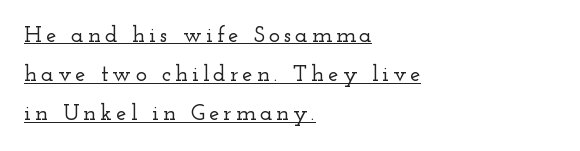
Q: Is the text italic (slanted)? A: No, it is upright.
Q: Is the text underlined? A: Yes.
Q: How is the paragraph aligned? A: Left-aligned.
Q: Is the spacing between lines tight, normal or loose? A: Normal.
